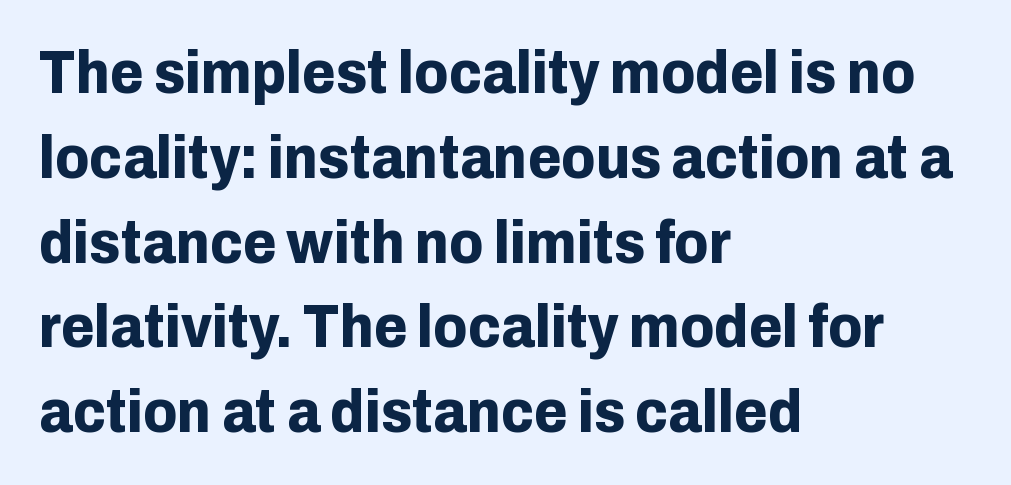
{"serif": "no", "italic": "no", "bold": "yes", "weight": "bold", "width": "normal", "stroke_contrast": "low", "x_height": "medium", "monospaced": "no", "underline": "no", "align": "left", "line_spacing": "normal", "line_spacing_ratio": 1.39, "letter_spacing": "normal", "letter_spacing_em": 0.0, "glyph_px": 61}
